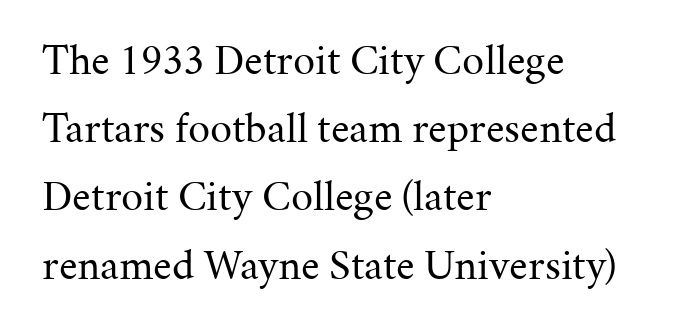
The image shows 44 px regular-weight serif type, upright; set left-aligned, normal line spacing (1.55x), normal letter spacing, not underlined; medium stroke contrast and a medium x-height.
